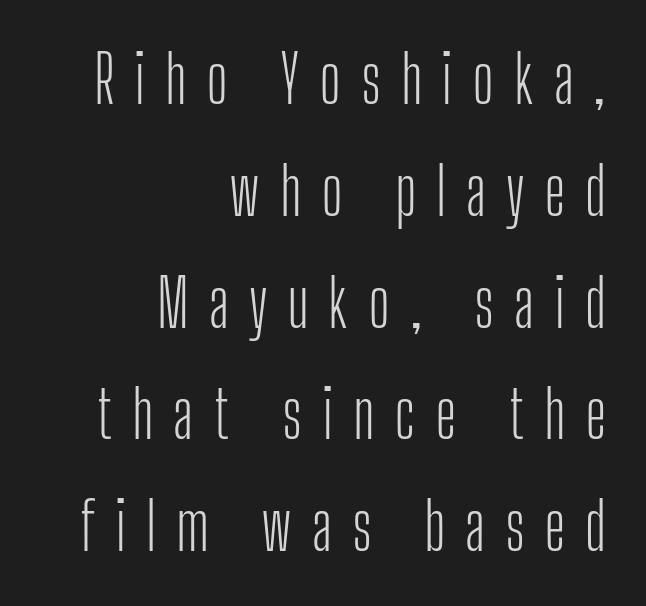
Q: Is the text bold? A: No.
Q: Is the text italic (slanted)? A: No, it is upright.
Q: Is the typeface a serif or a sans-serif typeface? A: Sans-serif.
Q: Is the text underlined? A: No.
Q: How is the paragraph aligned? A: Right-aligned.
Q: Is the spacing between letters normal or unusually wide? A: Unusually wide.
Q: Width (condensed, normal, or wide)? A: Condensed.
Q: Stroke contrast? A: Low.
Q: x-height? A: Medium.
Q: Monospaced? A: No.
